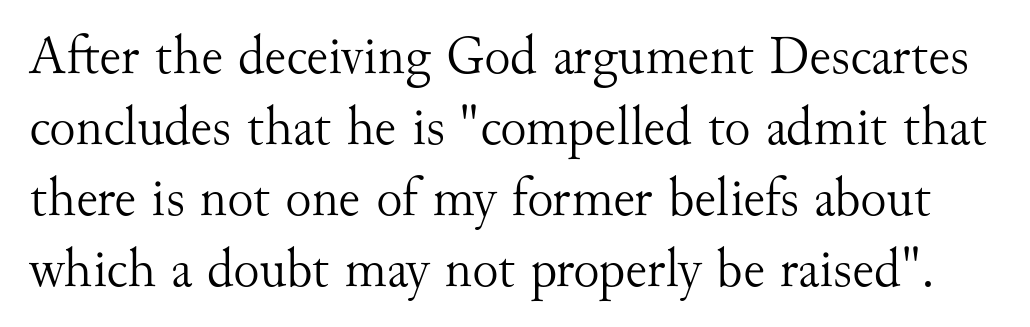
{"serif": "yes", "italic": "no", "bold": "no", "weight": "light", "width": "normal", "stroke_contrast": "medium", "x_height": "small", "monospaced": "no", "underline": "no", "line_spacing": "normal", "line_spacing_ratio": 1.29, "letter_spacing": "normal", "letter_spacing_em": 0.0, "glyph_px": 55}
